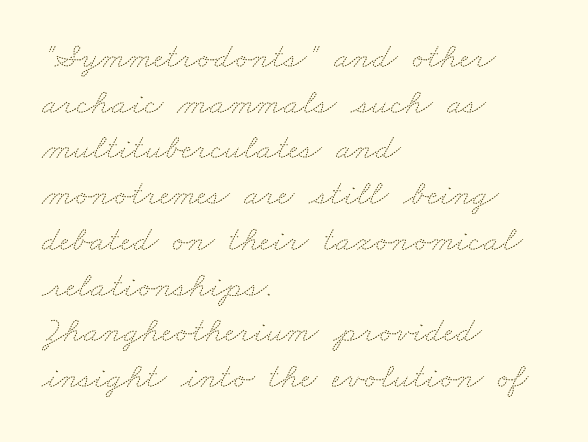
Every row of glyphs begins at an identical x-position on the left. The face looks like a standard text weight, possibly lighter. The line-height multiplier appears to be the usual default. You could not count columns in this text — the font is proportionally spaced. Decoration check: the copy has no underline. Short note: letters normally spaced.
